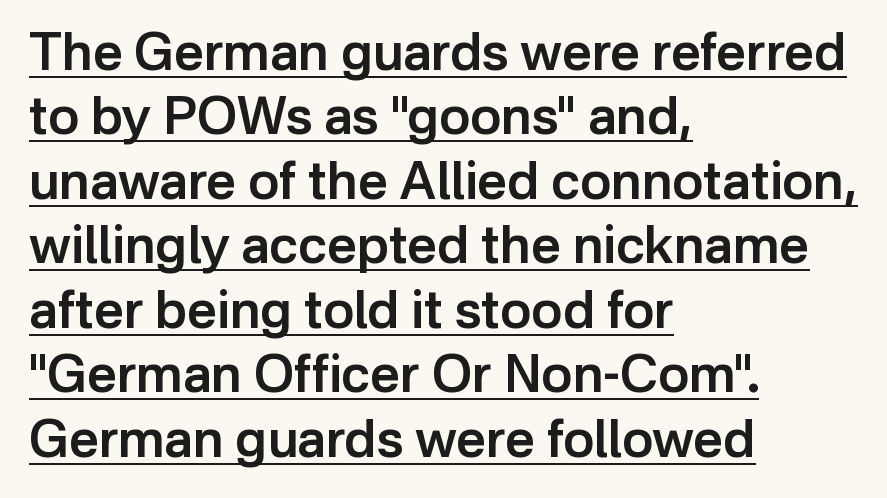
Q: Is the text bold? A: Semi-bold.
Q: Is the text italic (slanted)? A: No, it is upright.
Q: Is the typeface a serif or a sans-serif typeface? A: Sans-serif.
Q: Is the text underlined? A: Yes.
Q: How is the paragraph aligned? A: Left-aligned.
Q: Is the spacing between letters normal or unusually wide? A: Normal.
Q: Width (condensed, normal, or wide)? A: Normal.
Q: Stroke contrast? A: Low.
Q: x-height? A: Medium.
Q: Monospaced? A: No.
